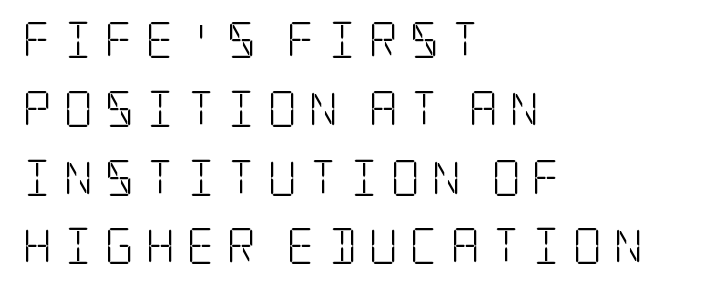
The image shows 36 px light, condensed serif type, upright; set left-aligned, loose line spacing (1.91x), unusually wide letter spacing (+0.32 em), not underlined; low stroke contrast and a large x-height.
